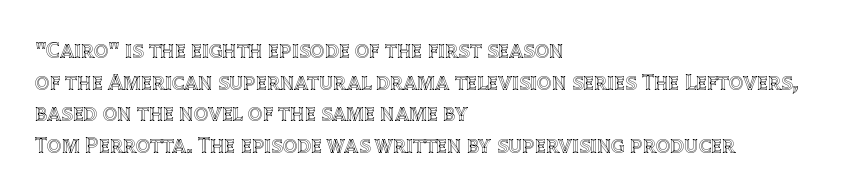
{"italic": "no", "underline": "no", "align": "left", "line_spacing": "normal", "line_spacing_ratio": 1.38, "letter_spacing": "normal", "letter_spacing_em": 0.0, "glyph_px": 23}
